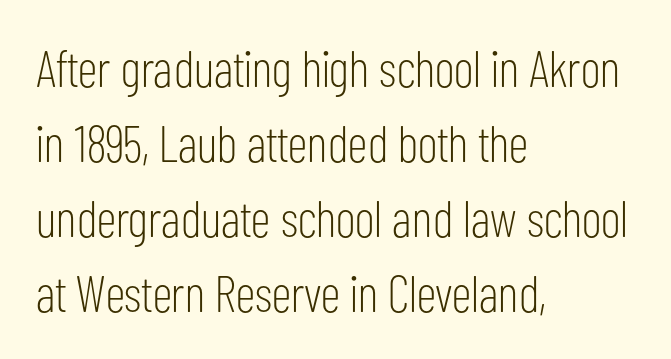
This sample uses plain, unmodified letter spacing. No italicization has been applied; the sample stays upright. Look at the bottom of the vertical strokes: they stop flat, with no serifs. Visually the block forms a straight wall on the left and a jagged coastline on the right.
